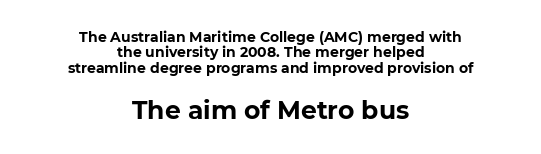
Q: Is the text bold? A: Yes.
Q: Is the text underlined? A: No.
Q: How is the paragraph aligned? A: Centered.
Q: Is the spacing between letters normal or unusually wide? A: Normal.
Q: Is the spacing between lines tight, normal or loose? A: Tight.
Q: Which block of text is set in a larger size, the first (top) or the second (bottom)? A: The second (bottom) one.
